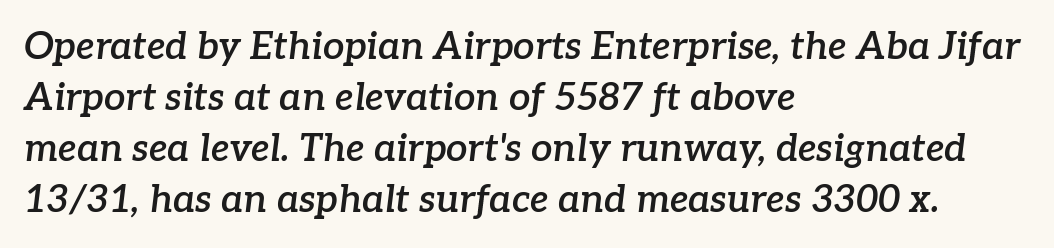
Q: Is the text bold? A: Semi-bold.
Q: Is the text italic (slanted)? A: Yes, it leans right by about 7 degrees.
Q: Is the typeface a serif or a sans-serif typeface? A: Serif.
Q: Is the text underlined? A: No.
Q: How is the paragraph aligned? A: Left-aligned.
Q: Is the spacing between letters normal or unusually wide? A: Normal.
Q: Is the spacing between lines tight, normal or loose? A: Normal.
Q: Width (condensed, normal, or wide)? A: Normal.
Q: Stroke contrast? A: Low.
Q: x-height? A: Medium.
Q: Monospaced? A: No.
